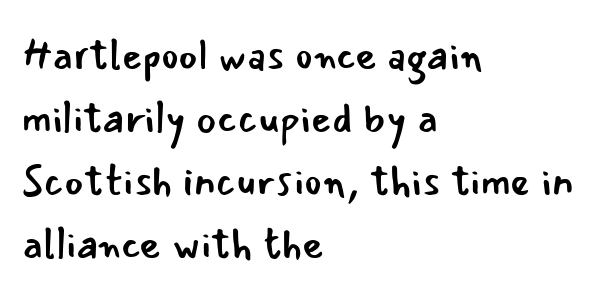
The setting favours the left margin, as ordinary paragraphs usually do. The face used here is proportionally spaced, like ordinary book or web type. Normally led — the rows are evenly, conventionally spaced. The text was rendered using a sans face with plain stroke endings. This sample uses plain, unmodified letter spacing. Honestly, there is no underline to notice here at all.
